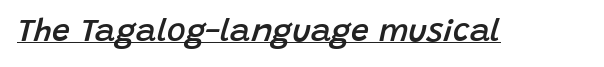
The horizontal fit of the characters is conventional and even. Every letter is mildly thick-stroked: semibold rather than bold. Compared with undecorated copy, this sample adds a rule below the words. A typesetter would call this proportional, since set widths differ per character. The passage shown leans; its letterforms are oblique.
